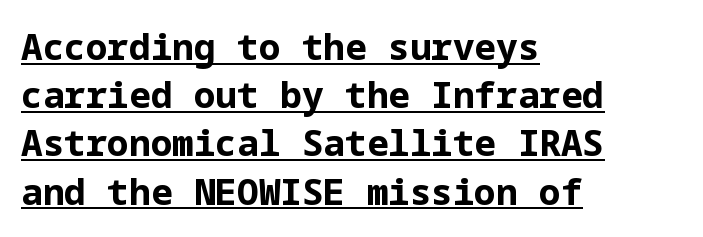
Q: Is the text bold? A: Yes.
Q: Is the text italic (slanted)? A: No, it is upright.
Q: Is the typeface a serif or a sans-serif typeface? A: Sans-serif.
Q: Is the text underlined? A: Yes.
Q: How is the paragraph aligned? A: Left-aligned.
Q: Is the spacing between letters normal or unusually wide? A: Normal.
Q: Is the spacing between lines tight, normal or loose? A: Normal.
Q: Width (condensed, normal, or wide)? A: Normal.
Q: Stroke contrast? A: Low.
Q: x-height? A: Medium.
